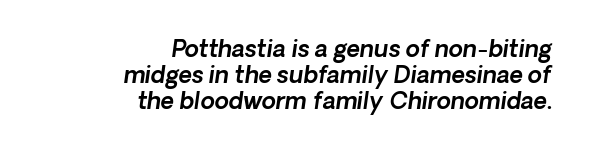
The image shows 23 px text type; set right-aligned, tight line spacing (1.14x), normal letter spacing, not underlined.
